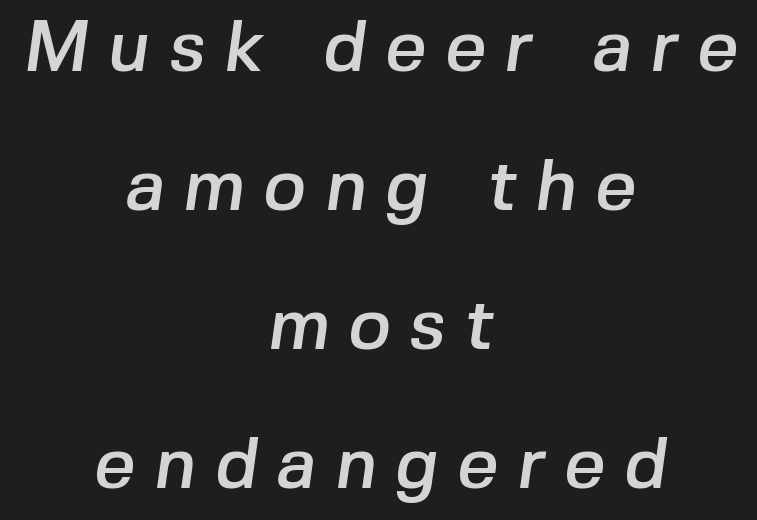
The letters carry no serifs — their stems end cleanly without finishing strokes. The space between consecutive lines is lavish. The rendering inserts visible extra space after every character. You could not count columns in this text — the font is proportionally spaced.
